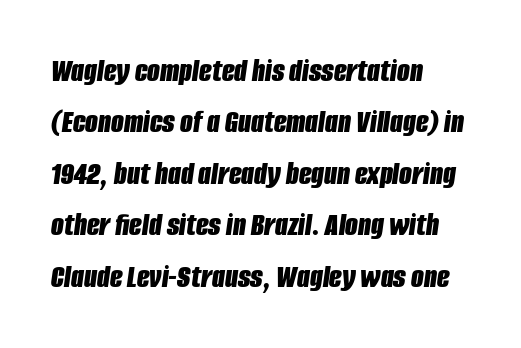
{"italic": "yes", "lean": "right", "slant_degrees": 8, "bold": "yes", "weight": "bold", "width": "condensed", "stroke_contrast": "low", "x_height": "large", "monospaced": "no", "underline": "no", "align": "left", "line_spacing": "normal", "line_spacing_ratio": 1.56, "letter_spacing": "normal", "letter_spacing_em": 0.0, "glyph_px": 33}
